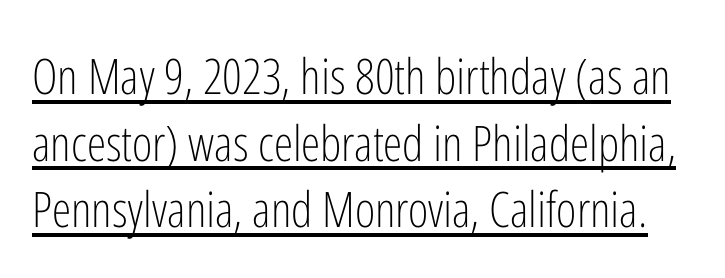
The image shows 49 px light, condensed sans-serif type, upright; set normal line spacing (1.36x), normal letter spacing, underlined; low stroke contrast and a medium x-height.
